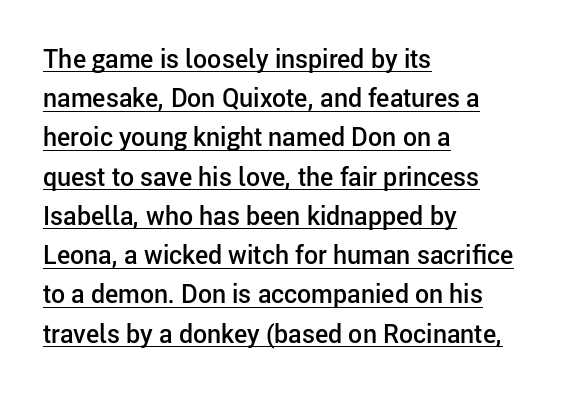
Q: Is the text bold? A: Semi-bold.
Q: Is the text italic (slanted)? A: No, it is upright.
Q: Is the text underlined? A: Yes.
Q: How is the paragraph aligned? A: Left-aligned.
Q: Is the spacing between letters normal or unusually wide? A: Normal.
Q: Is the spacing between lines tight, normal or loose? A: Normal.
